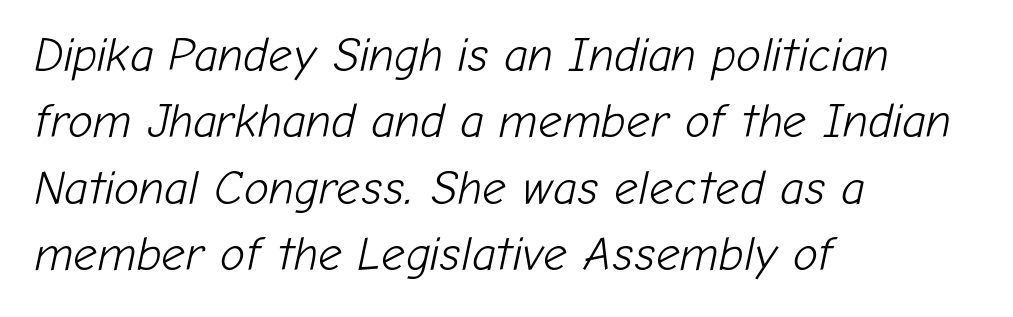
{"italic": "yes", "lean": "right", "slant_degrees": 12, "bold": "no", "weight": "light", "width": "normal", "stroke_contrast": "low", "x_height": "medium", "monospaced": "no", "underline": "no", "align": "left", "line_spacing": "normal", "line_spacing_ratio": 1.41, "letter_spacing": "normal", "letter_spacing_em": 0.0, "glyph_px": 47}
